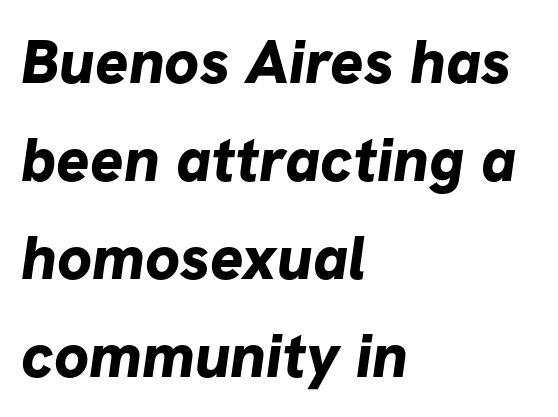
Note the varied advance widths — an 'i' is clearly narrower than an 'm'. Caption: standard tracking, unaltered. Each row of text sits above clean, open space. These lines sit exactly where default settings would place them. Plenty of ink on the page — the face is bold.
